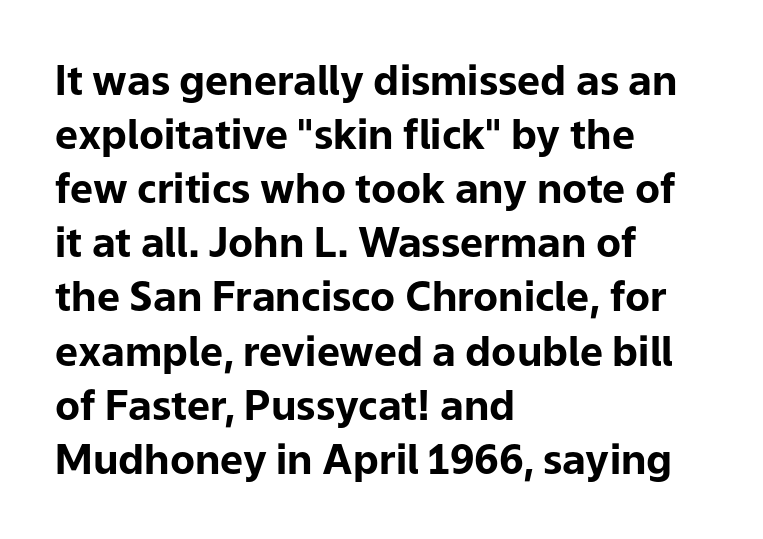
{"serif": "no", "italic": "no", "bold": "yes", "weight": "bold", "width": "normal", "stroke_contrast": "low", "x_height": "medium", "monospaced": "no", "underline": "no", "align": "left", "line_spacing": "normal", "line_spacing_ratio": 1.32, "letter_spacing": "normal", "letter_spacing_em": 0.0, "glyph_px": 41}
